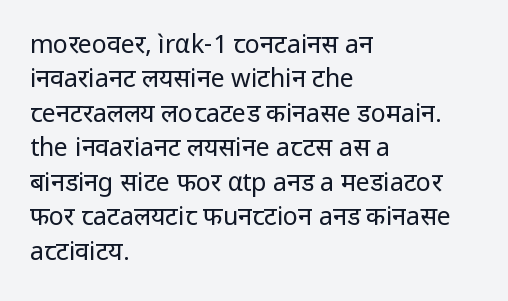
Q: Is the text bold? A: No.
Q: Is the text italic (slanted)? A: No, it is upright.
Q: Is the text underlined? A: No.
Q: How is the paragraph aligned? A: Left-aligned.
Q: Is the spacing between letters normal or unusually wide? A: Normal.
Q: Is the spacing between lines tight, normal or loose? A: Normal.
